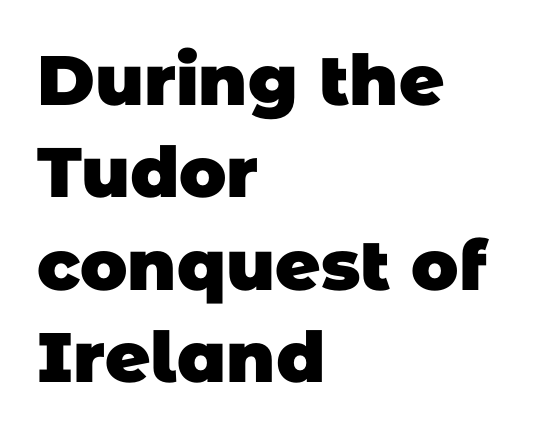
The image shows 70 px heavy sans-serif type; set left-aligned, normal line spacing (1.32x), normal letter spacing, not underlined; low stroke contrast and a large x-height.
